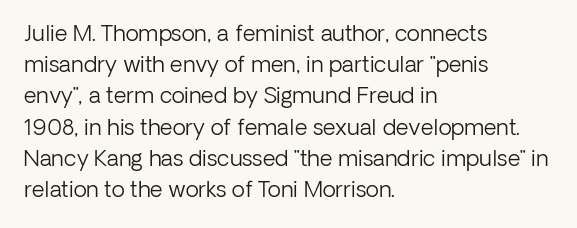
{"italic": "no", "bold": "no", "underline": "no", "align": "left", "line_spacing": "normal", "line_spacing_ratio": 1.42, "letter_spacing": "normal", "letter_spacing_em": 0.0, "glyph_px": 22}
